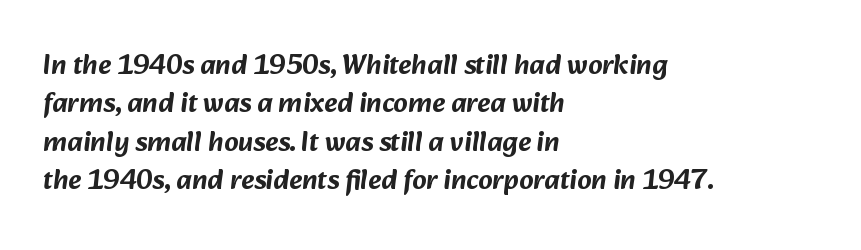
The passage shown is typed in a proportional face where columns would drift. Normally led — the rows are evenly, conventionally spaced. Is the block centered? No — it sits flush against the left margin. This rendering employs a face without finishing strokes, i.e., a sans-serif.
